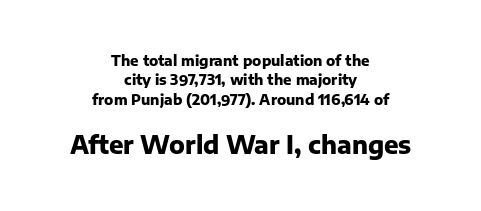
The line texture is even and compact thanks to regular tracking. The paragraph has two soft edges and a firm central axis. Set as a true bold cut, around the 700 mark. Nope, not italic — everything's standing straight. The lines sit at an ordinary, default distance from one another.
